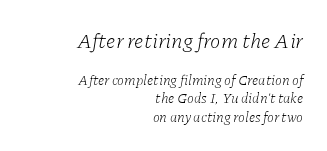
The image shows 21 px text type, italic (leaning right); set right-aligned, normal line spacing (1.33x), normal letter spacing, not underlined; the first (top) block is 1.5x larger.
